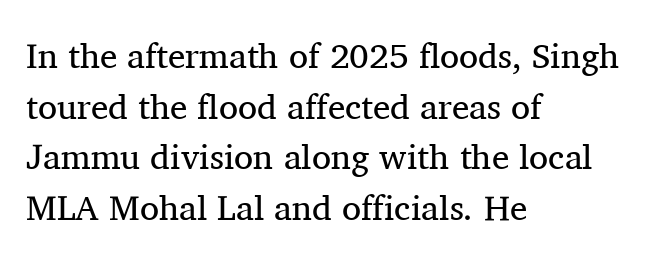
The image shows 35 px regular-weight serif type, upright; set left-aligned, normal line spacing (1.45x), normal letter spacing, not underlined; medium stroke contrast and a medium x-height.
